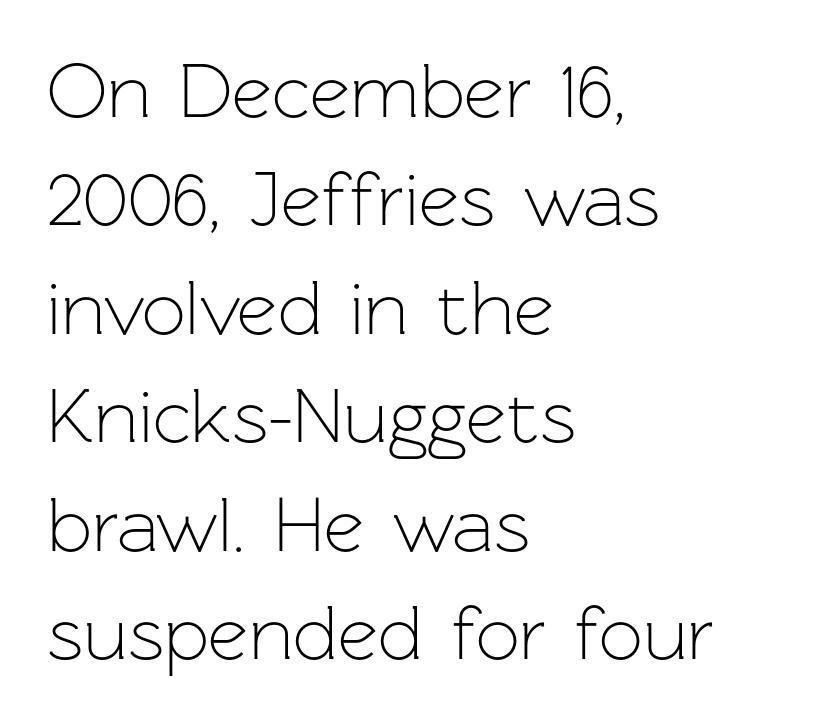
Anything drawn beneath the words? Only blank space. Caption: face not bold, strokes unweighted. Leading: standard. Line starts are locked; line ends wander. In terms of letterspacing, this is plain default setting. Unlike italic type, these characters show no tilt at all.
